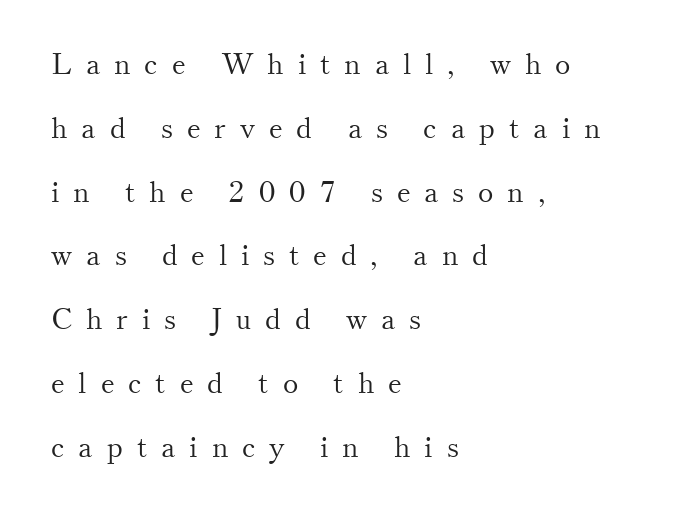
The image shows 29 px light serif type, upright; set left-aligned, loose line spacing (2.2x), unusually wide letter spacing (+0.48 em), not underlined; medium stroke contrast and a small x-height.
